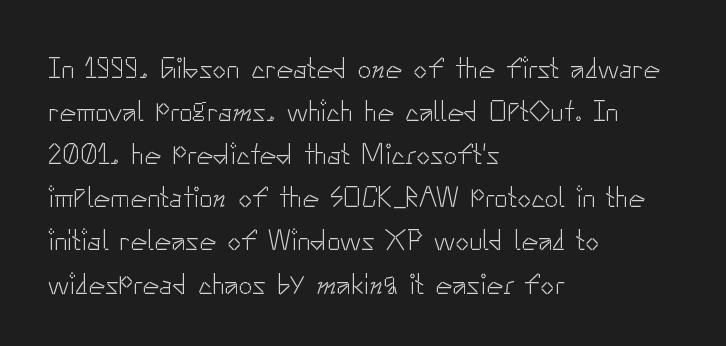
{"serif": "no", "italic": "no", "bold": "no", "weight": "light", "width": "normal", "stroke_contrast": "low", "x_height": "small", "monospaced": "no", "underline": "no", "align": "left", "line_spacing": "normal", "line_spacing_ratio": 1.54, "letter_spacing": "normal", "letter_spacing_em": 0.0, "glyph_px": 28}
